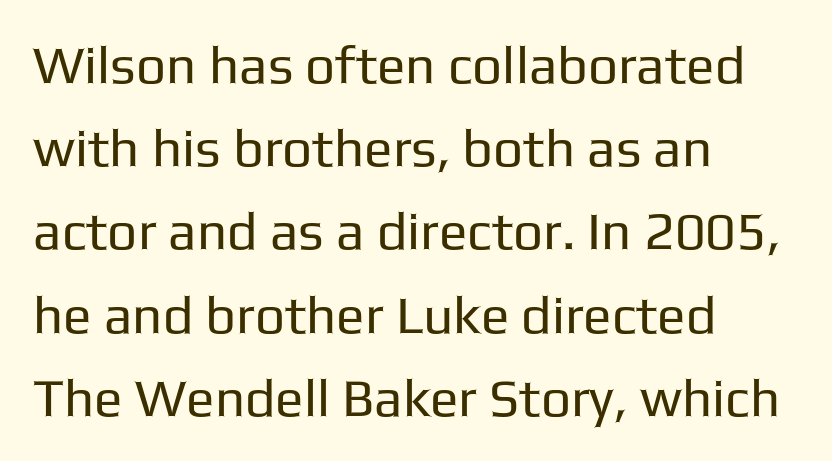
Q: Is the text bold? A: No.
Q: Is the text italic (slanted)? A: No, it is upright.
Q: Is the typeface a serif or a sans-serif typeface? A: Sans-serif.
Q: Is the text underlined? A: No.
Q: How is the paragraph aligned? A: Left-aligned.
Q: Is the spacing between letters normal or unusually wide? A: Normal.
Q: Is the spacing between lines tight, normal or loose? A: Normal.
Q: Width (condensed, normal, or wide)? A: Normal.
Q: Stroke contrast? A: Low.
Q: x-height? A: Medium.
Q: Monospaced? A: No.
